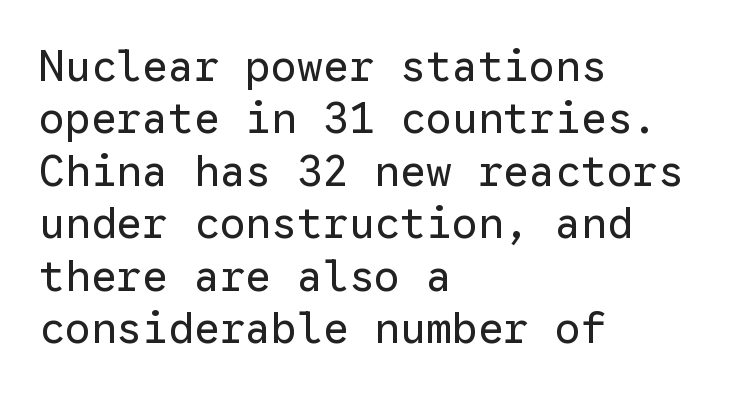
Q: Is the text bold? A: No.
Q: Is the text italic (slanted)? A: No, it is upright.
Q: Is the typeface a serif or a sans-serif typeface? A: Sans-serif.
Q: Is the text underlined? A: No.
Q: How is the paragraph aligned? A: Left-aligned.
Q: Is the spacing between letters normal or unusually wide? A: Normal.
Q: Width (condensed, normal, or wide)? A: Normal.
Q: Stroke contrast? A: Low.
Q: x-height? A: Medium.
Q: Monospaced? A: Yes.
